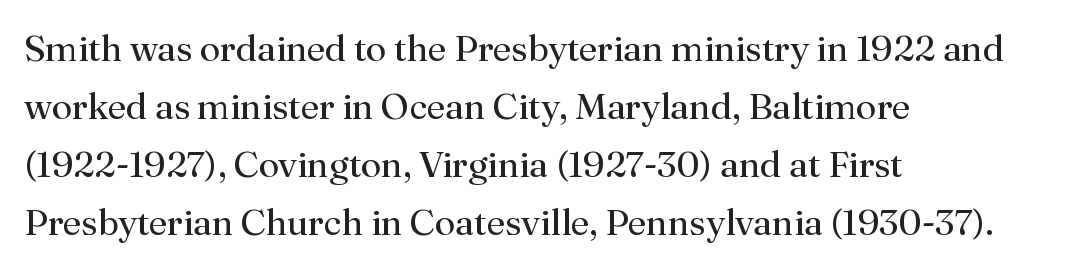
{"serif": "yes", "italic": "no", "bold": "no", "weight": "regular", "width": "normal", "stroke_contrast": "medium", "x_height": "small", "monospaced": "no", "underline": "no", "align": "left", "line_spacing": "normal", "line_spacing_ratio": 1.57, "letter_spacing": "normal", "letter_spacing_em": 0.0, "glyph_px": 37}
